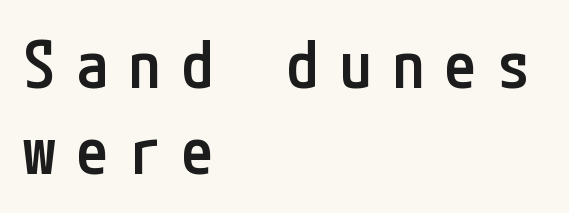
Q: Is the text bold? A: Semi-bold.
Q: Is the text italic (slanted)? A: No, it is upright.
Q: Is the typeface a serif or a sans-serif typeface? A: Sans-serif.
Q: Is the text underlined? A: No.
Q: How is the paragraph aligned? A: Left-aligned.
Q: Is the spacing between letters normal or unusually wide? A: Unusually wide.
Q: Is the spacing between lines tight, normal or loose? A: Normal.
Q: Width (condensed, normal, or wide)? A: Condensed.
Q: Stroke contrast? A: Low.
Q: x-height? A: Medium.
